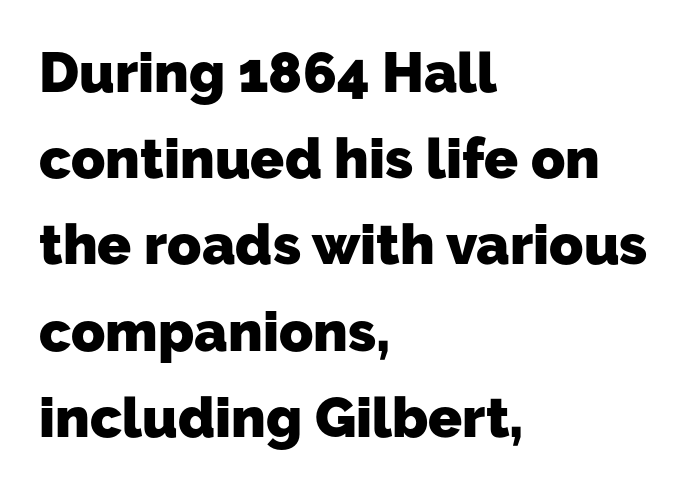
Q: Is the text bold? A: Yes.
Q: Is the typeface a serif or a sans-serif typeface? A: Sans-serif.
Q: Is the text underlined? A: No.
Q: How is the paragraph aligned? A: Left-aligned.
Q: Is the spacing between letters normal or unusually wide? A: Normal.
Q: Is the spacing between lines tight, normal or loose? A: Normal.
Q: Width (condensed, normal, or wide)? A: Normal.
Q: Stroke contrast? A: Low.
Q: x-height? A: Medium.
Q: Monospaced? A: No.
